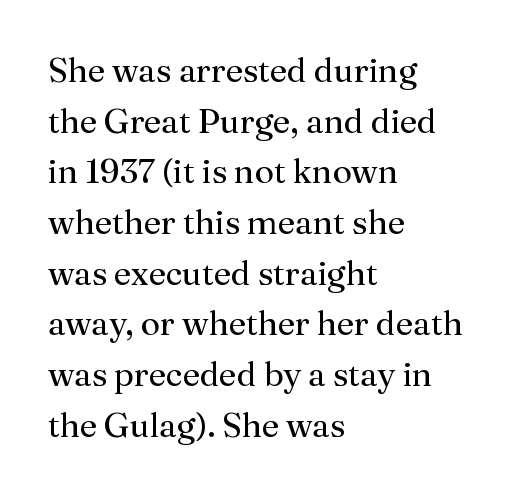
{"serif": "yes", "italic": "no", "bold": "no", "weight": "regular", "width": "normal", "stroke_contrast": "medium", "x_height": "medium", "monospaced": "no", "underline": "no", "align": "left", "line_spacing": "normal", "line_spacing_ratio": 1.49, "letter_spacing": "normal", "letter_spacing_em": 0.0, "glyph_px": 34}
